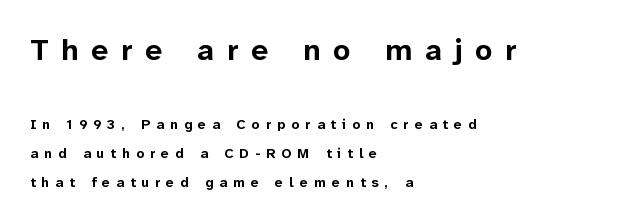
The image shows 30 px bold sans-serif type, upright; set left-aligned, loose line spacing (2.05x), unusually wide letter spacing (+0.43 em), not underlined; the first (top) block is 2.14x larger; low stroke contrast and a medium x-height.
